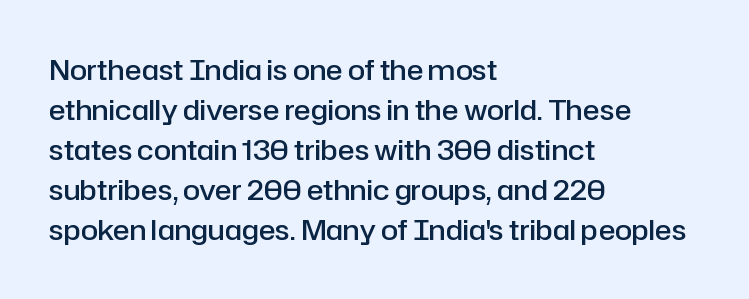
The face used here is proportionally spaced, like ordinary book or web type. Honestly, the letter spacing is just normal — you wouldn't notice it. Has an underline been added? It has not. The face used here is a sans, in the tradition of grotesques and geometrics.
